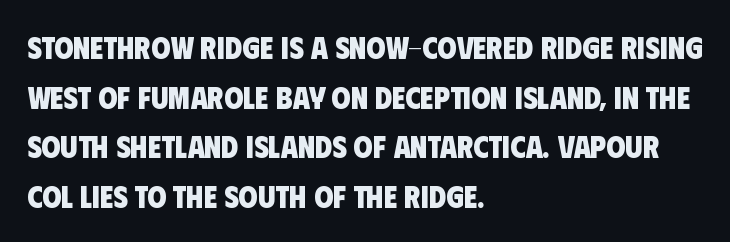
Q: Is the text bold? A: Yes.
Q: Is the typeface a serif or a sans-serif typeface? A: Sans-serif.
Q: Is the text underlined? A: No.
Q: How is the paragraph aligned? A: Left-aligned.
Q: Is the spacing between letters normal or unusually wide? A: Normal.
Q: Is the spacing between lines tight, normal or loose? A: Normal.
Q: Width (condensed, normal, or wide)? A: Condensed.
Q: Stroke contrast? A: Low.
Q: x-height? A: Large.
Q: Monospaced? A: No.
